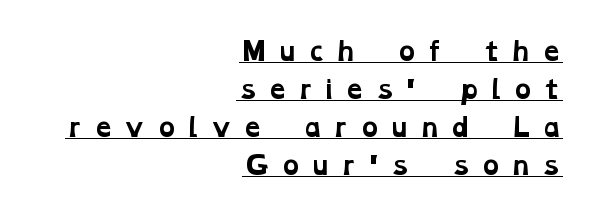
{"bold": "yes", "underline": "yes", "align": "right", "line_spacing": "normal", "line_spacing_ratio": 1.52, "letter_spacing": "wide", "letter_spacing_em": 0.34, "glyph_px": 25}
